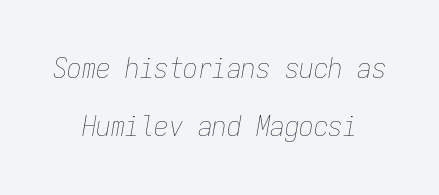
The image shows 29 px thin, condensed type, italic (leaning right), monospaced; set centered, loose line spacing (2.0x), normal letter spacing, not underlined; low stroke contrast and a medium x-height.
